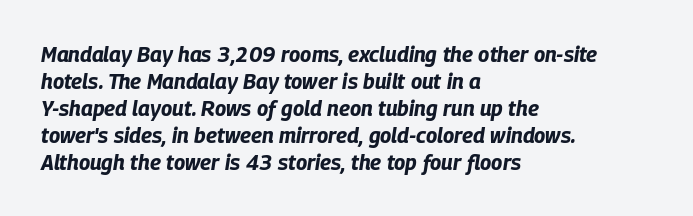
The image shows 21 px bold type, italic (leaning right); set left-aligned, normal line spacing (1.28x), normal letter spacing, not underlined.
